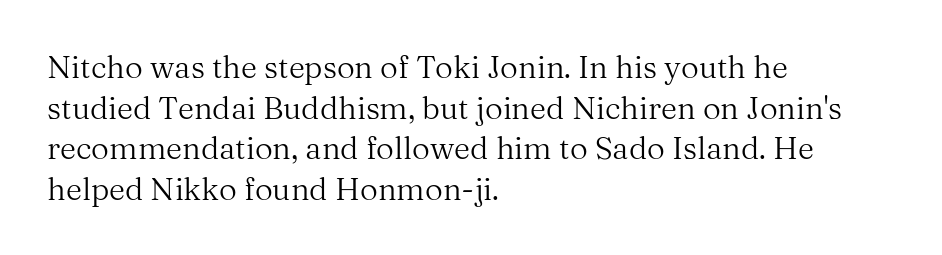
Q: Is the text bold? A: No.
Q: Is the text italic (slanted)? A: No, it is upright.
Q: Is the typeface a serif or a sans-serif typeface? A: Serif.
Q: Is the text underlined? A: No.
Q: How is the paragraph aligned? A: Left-aligned.
Q: Is the spacing between letters normal or unusually wide? A: Normal.
Q: Is the spacing between lines tight, normal or loose? A: Normal.
Q: Width (condensed, normal, or wide)? A: Normal.
Q: Stroke contrast? A: Medium.
Q: x-height? A: Medium.
Q: Monospaced? A: No.
